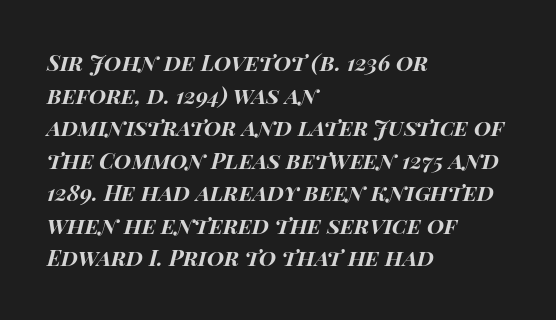
Nobody drew a line under any word here. Layout note: lines flush left. Is the letter spacing exaggerated? No — it looks like the ordinary default. Every letter is thick-stroked: bold, no question. This is oblique type, the kind used for emphasis or titles. Honestly, the row spacing looks completely unremarkable.
